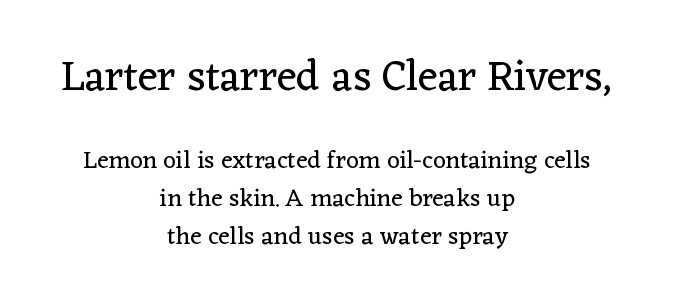
The image shows 43 px regular-weight serif type, upright; set centered, normal line spacing (1.51x), normal letter spacing, not underlined; the first (top) block is 1.72x larger; low stroke contrast and a medium x-height.
